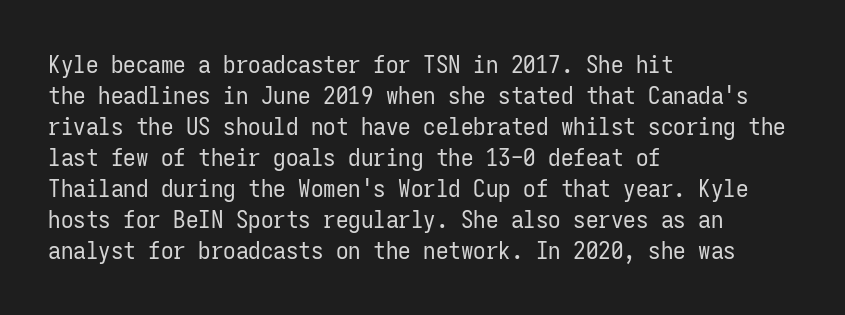
A light-to-regular cut is what we see here. Clear beneath every line of the passage. Vertical strokes here are truly vertical. The passage shown has conventional tracking throughout. Leftover space on each line is placed entirely after the last word.
